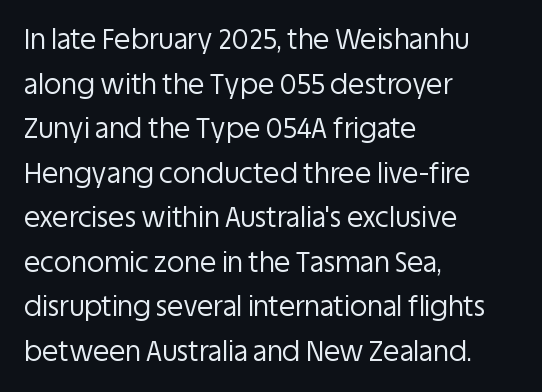
{"italic": "no", "bold": "no", "underline": "no", "align": "left", "line_spacing": "normal", "line_spacing_ratio": 1.65, "letter_spacing": "normal", "letter_spacing_em": 0.0, "glyph_px": 27}
